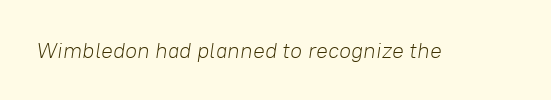
The image shows 22 px text type, italic (leaning right); set normal letter spacing, not underlined.
